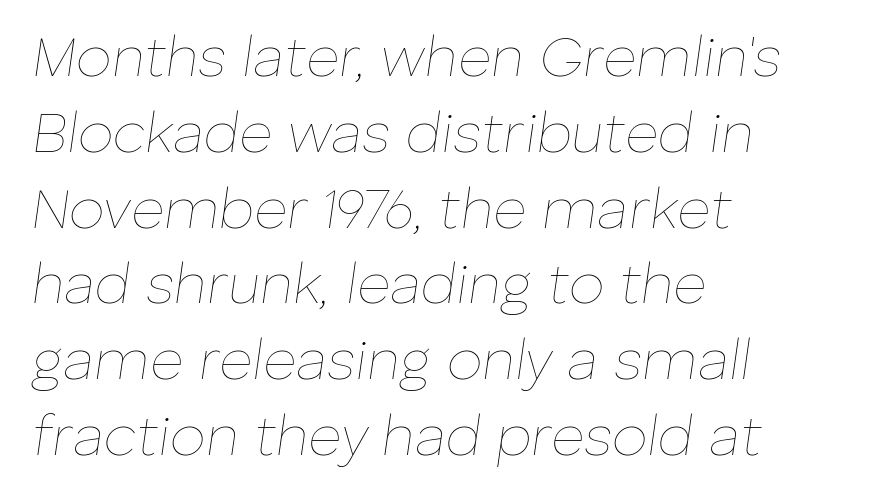
The space beneath each line is pristine and unruled. Nobody touched the tracking dial on this one. Each line starts at the same left margin while the right side varies. Slant detected: the letters are inclined. On a weight scale, this lands at 450 or below.
